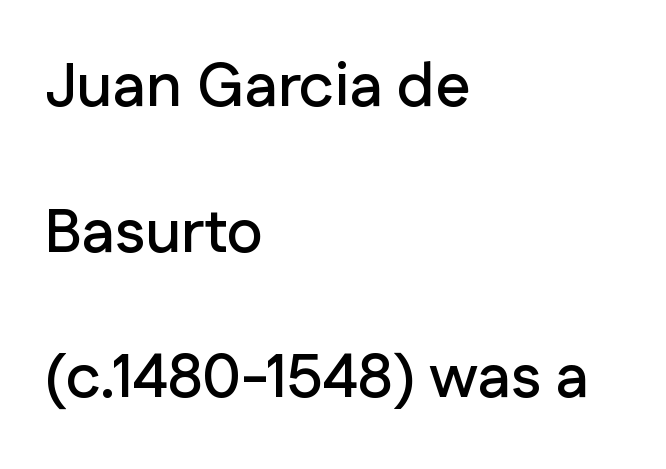
Q: Is the text italic (slanted)? A: No, it is upright.
Q: Is the typeface a serif or a sans-serif typeface? A: Sans-serif.
Q: Is the text underlined? A: No.
Q: How is the paragraph aligned? A: Left-aligned.
Q: Is the spacing between letters normal or unusually wide? A: Normal.
Q: Is the spacing between lines tight, normal or loose? A: Loose.
Q: Width (condensed, normal, or wide)? A: Normal.
Q: Stroke contrast? A: Low.
Q: x-height? A: Medium.
Q: Monospaced? A: No.
